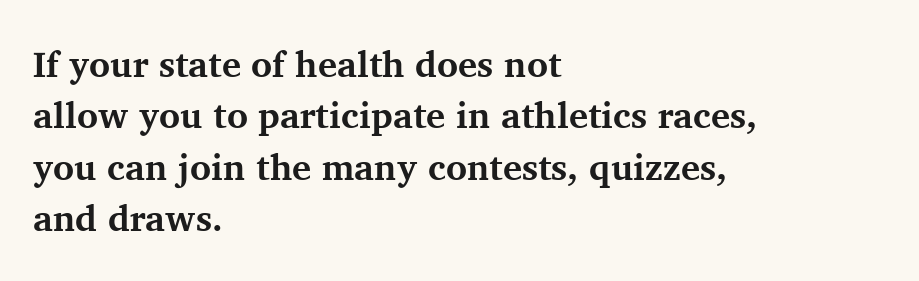
Every character sits straight up, as roman type does. Its strokes are broad and dark, the hallmark of bold type. Words float on clear page, feet unadorned. This sample keeps an unexceptional amount of space between lines. Every row of glyphs begins at an identical x-position on the left. Regarding serifs, this sample has them.
